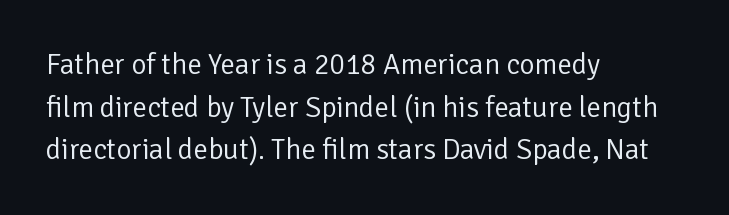
{"serif": "no", "italic": "no", "bold": "no", "weight": "regular", "width": "normal", "stroke_contrast": "low", "x_height": "medium", "monospaced": "no", "underline": "no", "align": "left", "line_spacing": "normal", "line_spacing_ratio": 1.47, "letter_spacing": "normal", "letter_spacing_em": 0.0, "glyph_px": 29}
